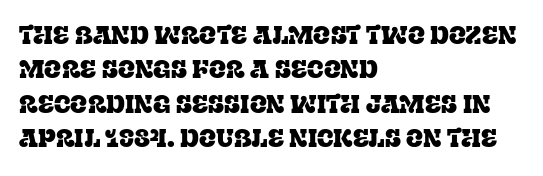
{"italic": "no", "underline": "no", "align": "left", "line_spacing": "normal", "line_spacing_ratio": 1.38, "letter_spacing": "normal", "letter_spacing_em": 0.0, "glyph_px": 25}
